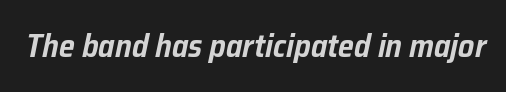
The image shows 32 px text type, italic (leaning right); set normal letter spacing, not underlined; low stroke contrast and a medium x-height.
